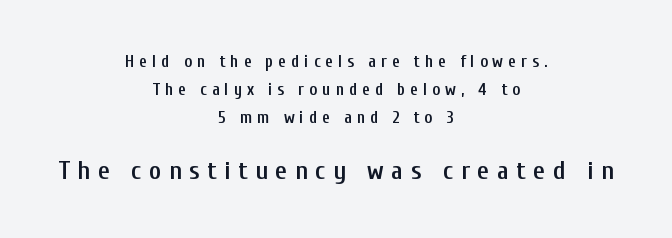
{"italic": "no", "bold": "semi", "underline": "no", "align": "center", "line_spacing": "normal", "line_spacing_ratio": 1.64, "letter_spacing": "wide", "letter_spacing_em": 0.29, "larger_block": "second", "size_ratio": 1.53, "glyph_px": 26}
